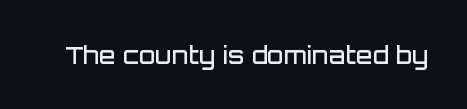
Q: Is the text bold? A: Semi-bold.
Q: Is the text italic (slanted)? A: No, it is upright.
Q: Is the text underlined? A: No.
Q: Is the spacing between letters normal or unusually wide? A: Normal.
